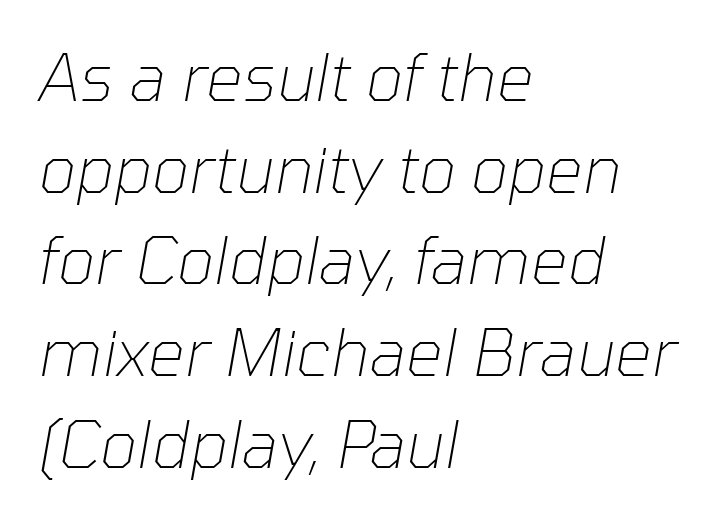
Q: Is the text bold? A: No.
Q: Is the text italic (slanted)? A: Yes, it leans right by about 10 degrees.
Q: Is the text underlined? A: No.
Q: How is the paragraph aligned? A: Left-aligned.
Q: Is the spacing between letters normal or unusually wide? A: Normal.
Q: Is the spacing between lines tight, normal or loose? A: Normal.
Q: Width (condensed, normal, or wide)? A: Normal.
Q: Stroke contrast? A: Low.
Q: x-height? A: Medium.
Q: Monospaced? A: No.
